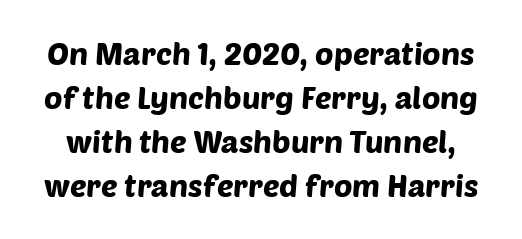
Q: Is the typeface a serif or a sans-serif typeface? A: Sans-serif.
Q: Is the text underlined? A: No.
Q: Is the spacing between letters normal or unusually wide? A: Normal.
Q: Is the spacing between lines tight, normal or loose? A: Normal.
Q: Width (condensed, normal, or wide)? A: Normal.
Q: Stroke contrast? A: Low.
Q: x-height? A: Large.
Q: Monospaced? A: No.
